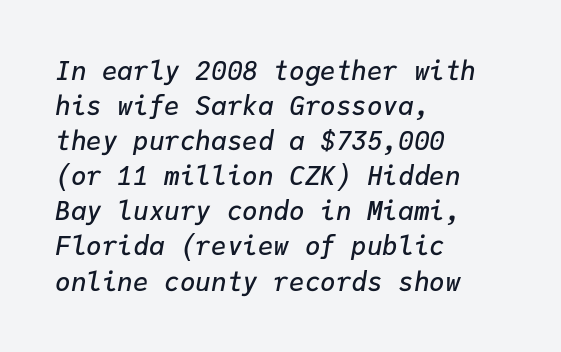
Q: Is the text bold? A: Semi-bold.
Q: Is the text italic (slanted)? A: Yes, it leans right by about 9 degrees.
Q: Is the text underlined? A: No.
Q: How is the paragraph aligned? A: Left-aligned.
Q: Is the spacing between letters normal or unusually wide? A: Normal.
Q: Is the spacing between lines tight, normal or loose? A: Normal.
